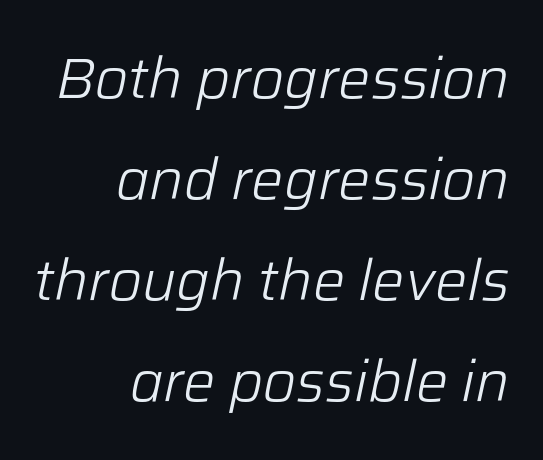
{"italic": "yes", "lean": "right", "slant_degrees": 12, "bold": "no", "weight": "light", "width": "normal", "stroke_contrast": "low", "x_height": "medium", "monospaced": "no", "underline": "no", "align": "right", "line_spacing_ratio": 1.77, "letter_spacing": "normal", "letter_spacing_em": 0.0, "glyph_px": 57}
